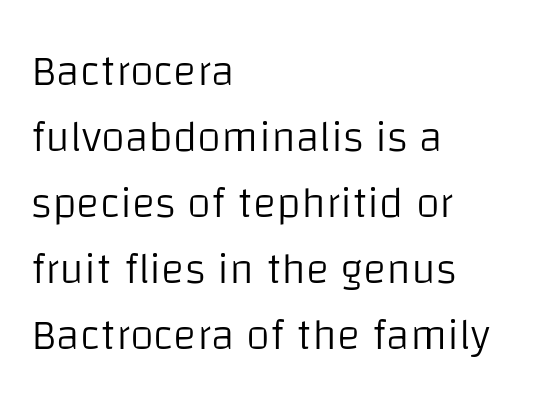
The image shows 44 px light sans-serif type, upright; set left-aligned, normal line spacing (1.5x), normal letter spacing, not underlined; low stroke contrast and a large x-height.
